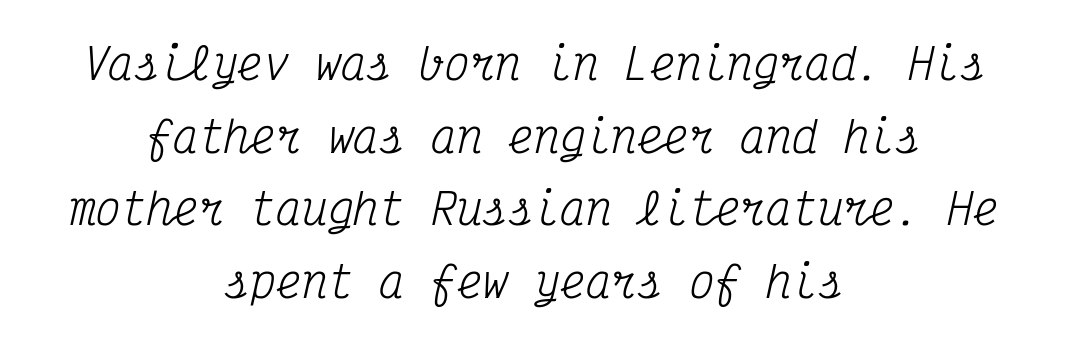
Q: Is the text bold? A: No.
Q: Is the text italic (slanted)? A: Yes, it leans right by about 12 degrees.
Q: Is the typeface a serif or a sans-serif typeface? A: Serif.
Q: Is the text underlined? A: No.
Q: How is the paragraph aligned? A: Centered.
Q: Is the spacing between letters normal or unusually wide? A: Normal.
Q: Is the spacing between lines tight, normal or loose? A: Normal.
Q: Width (condensed, normal, or wide)? A: Condensed.
Q: Stroke contrast? A: Medium.
Q: x-height? A: Medium.
Q: Monospaced? A: Yes.
